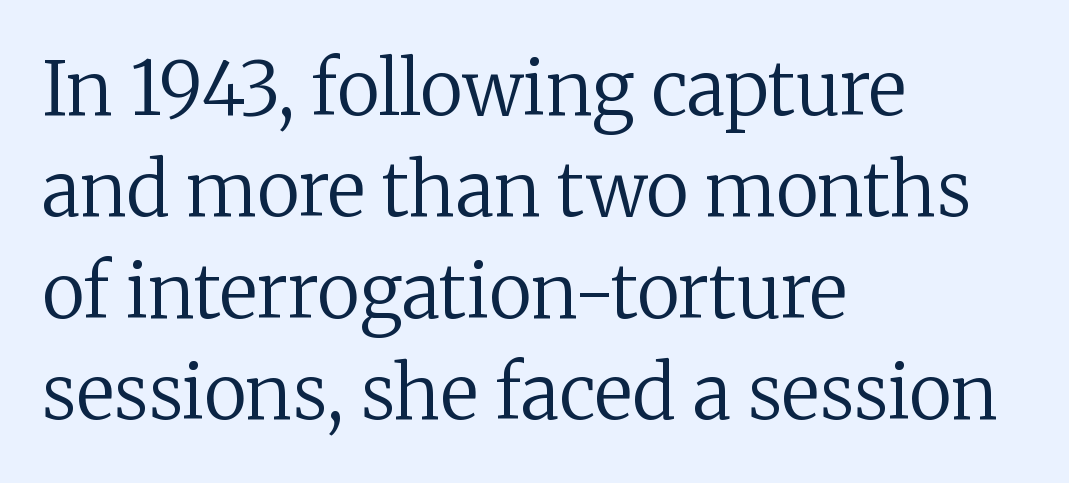
{"serif": "yes", "italic": "no", "bold": "no", "weight": "regular", "width": "normal", "stroke_contrast": "low", "x_height": "medium", "monospaced": "no", "underline": "no", "align": "left", "line_spacing": "normal", "line_spacing_ratio": 1.37, "letter_spacing": "normal", "letter_spacing_em": 0.0, "glyph_px": 74}
